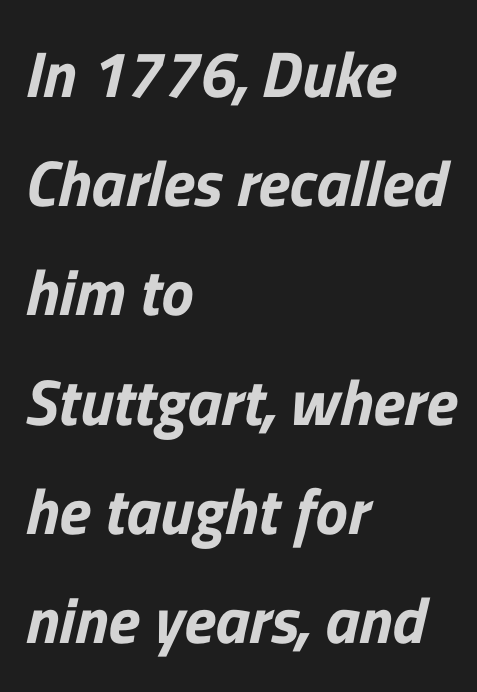
Tracking value appears to be zero — textbook default spacing. The characters display no serif detailing; their extremities are plain. Words float on clear page, feet unadorned. Proportional: the letters do not fall into vertical columns.
